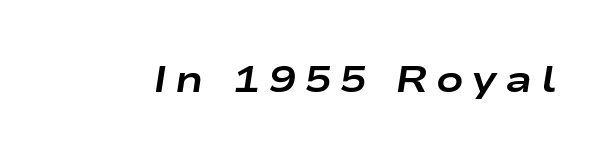
Q: Is the text bold? A: Yes.
Q: Is the text italic (slanted)? A: Yes, it leans right by about 9 degrees.
Q: Is the text underlined? A: No.
Q: Is the spacing between letters normal or unusually wide? A: Unusually wide.
Q: Width (condensed, normal, or wide)? A: Wide.
Q: Stroke contrast? A: Low.
Q: x-height? A: Medium.
Q: Monospaced? A: No.
